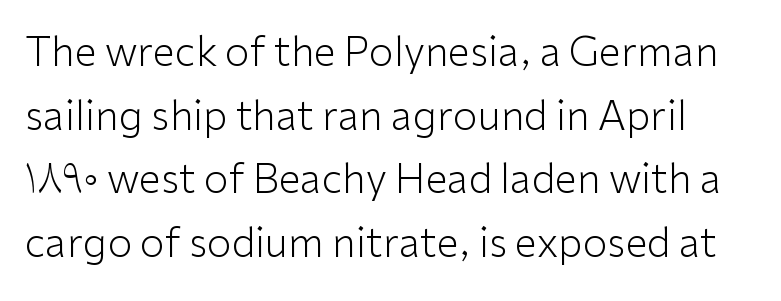
{"serif": "no", "italic": "no", "bold": "no", "weight": "light", "width": "normal", "stroke_contrast": "low", "x_height": "medium", "monospaced": "no", "underline": "no", "line_spacing": "normal", "line_spacing_ratio": 1.59, "letter_spacing": "normal", "letter_spacing_em": 0.0, "glyph_px": 40}
